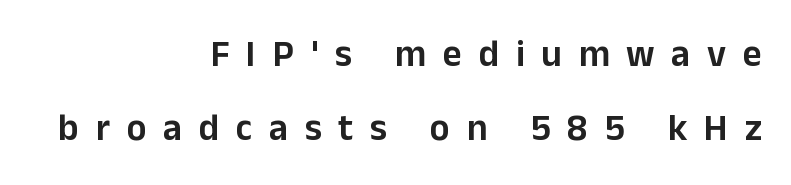
Q: Is the text italic (slanted)? A: No, it is upright.
Q: Is the typeface a serif or a sans-serif typeface? A: Sans-serif.
Q: Is the text underlined? A: No.
Q: How is the paragraph aligned? A: Right-aligned.
Q: Is the spacing between letters normal or unusually wide? A: Unusually wide.
Q: Is the spacing between lines tight, normal or loose? A: Loose.
Q: Width (condensed, normal, or wide)? A: Normal.
Q: Stroke contrast? A: Low.
Q: x-height? A: Medium.
Q: Monospaced? A: No.
